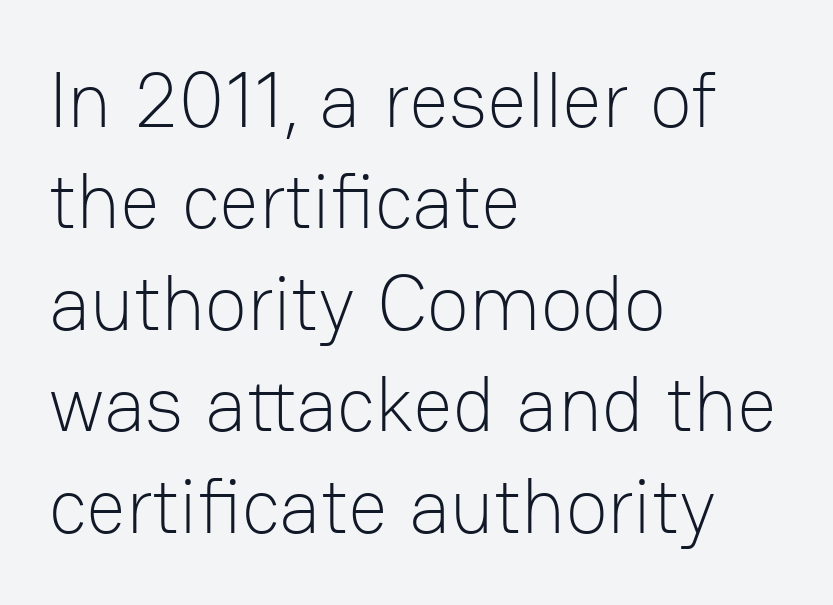
Q: Is the text bold? A: No.
Q: Is the text italic (slanted)? A: No, it is upright.
Q: Is the typeface a serif or a sans-serif typeface? A: Sans-serif.
Q: Is the text underlined? A: No.
Q: How is the paragraph aligned? A: Left-aligned.
Q: Is the spacing between letters normal or unusually wide? A: Normal.
Q: Is the spacing between lines tight, normal or loose? A: Normal.
Q: Width (condensed, normal, or wide)? A: Normal.
Q: Stroke contrast? A: Low.
Q: x-height? A: Medium.
Q: Monospaced? A: No.
